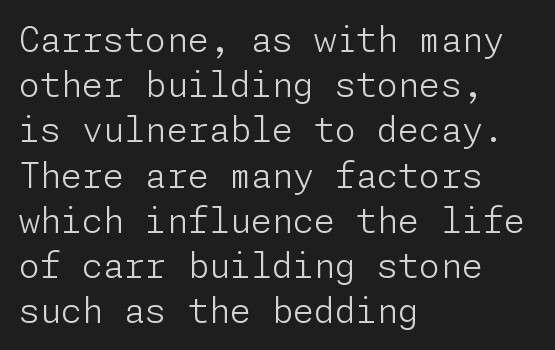
Q: Is the text bold? A: No.
Q: Is the text italic (slanted)? A: No, it is upright.
Q: Is the typeface a serif or a sans-serif typeface? A: Sans-serif.
Q: Is the text underlined? A: No.
Q: How is the paragraph aligned? A: Left-aligned.
Q: Is the spacing between letters normal or unusually wide? A: Normal.
Q: Is the spacing between lines tight, normal or loose? A: Normal.
Q: Width (condensed, normal, or wide)? A: Normal.
Q: Stroke contrast? A: Low.
Q: x-height? A: Medium.
